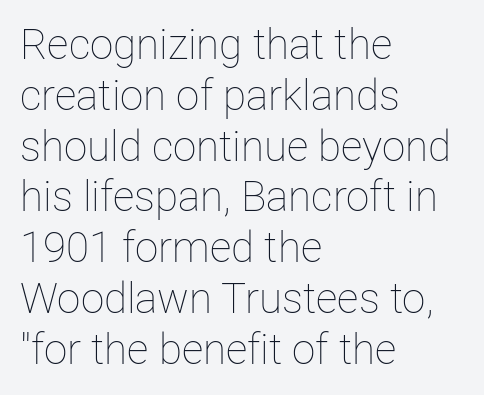
{"italic": "no", "bold": "no", "weight": "thin", "width": "normal", "stroke_contrast": "low", "x_height": "medium", "monospaced": "no", "underline": "no", "align": "left", "line_spacing_ratio": 1.21, "letter_spacing": "normal", "letter_spacing_em": 0.0, "glyph_px": 42}
